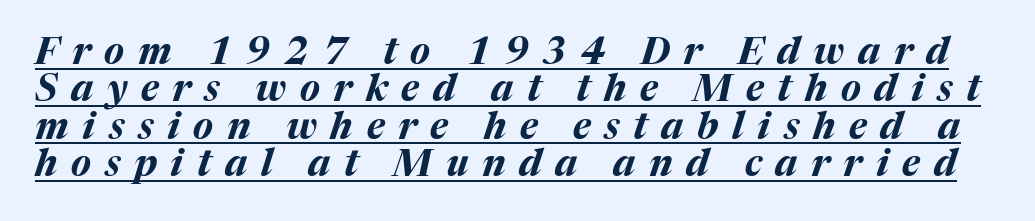
A typesetter would mark this as italic. Between one letter and the next there's a generous, obvious gap. On the weight axis this lands at bold, roughly 700. Looks like regular typesetting: each glyph gets only the width it needs. The space between consecutive lines is stingy.
